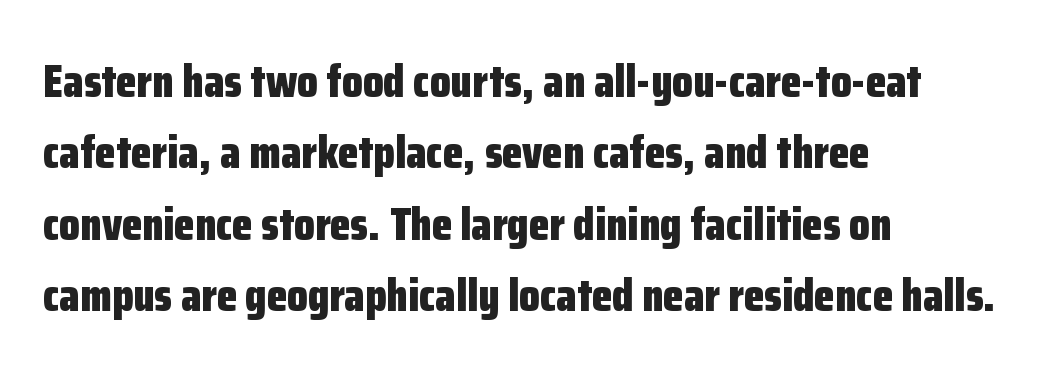
The image shows 47 px bold, condensed sans-serif type, upright; set left-aligned, normal line spacing (1.52x), normal letter spacing, not underlined; low stroke contrast and a medium x-height.
